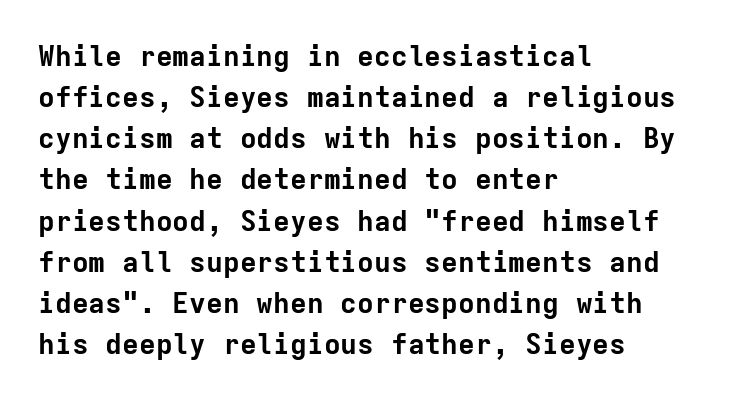
Q: Is the text bold? A: Yes.
Q: Is the text italic (slanted)? A: No, it is upright.
Q: Is the typeface a serif or a sans-serif typeface? A: Sans-serif.
Q: Is the text underlined? A: No.
Q: How is the paragraph aligned? A: Left-aligned.
Q: Is the spacing between letters normal or unusually wide? A: Normal.
Q: Is the spacing between lines tight, normal or loose? A: Normal.
Q: Width (condensed, normal, or wide)? A: Normal.
Q: Stroke contrast? A: Low.
Q: x-height? A: Medium.
Q: Monospaced? A: Yes.
